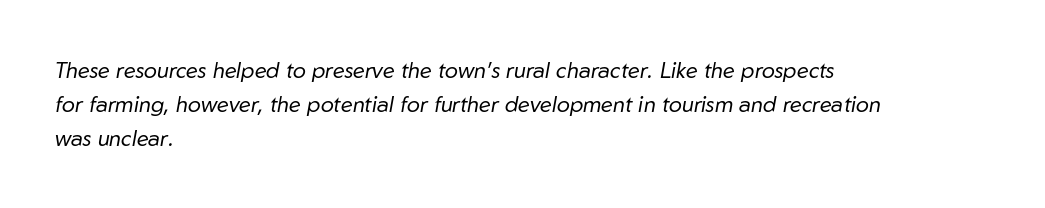
These lines sit exactly where default settings would place them. The letters are slanted; this is an italic face. Glance below the letters and you will spot only blank space. The paragraph shown leans on its left margin. The tracking reads as untouched default to a designer's eye. Compared with a typical body face, this is equally light or lighter still.
